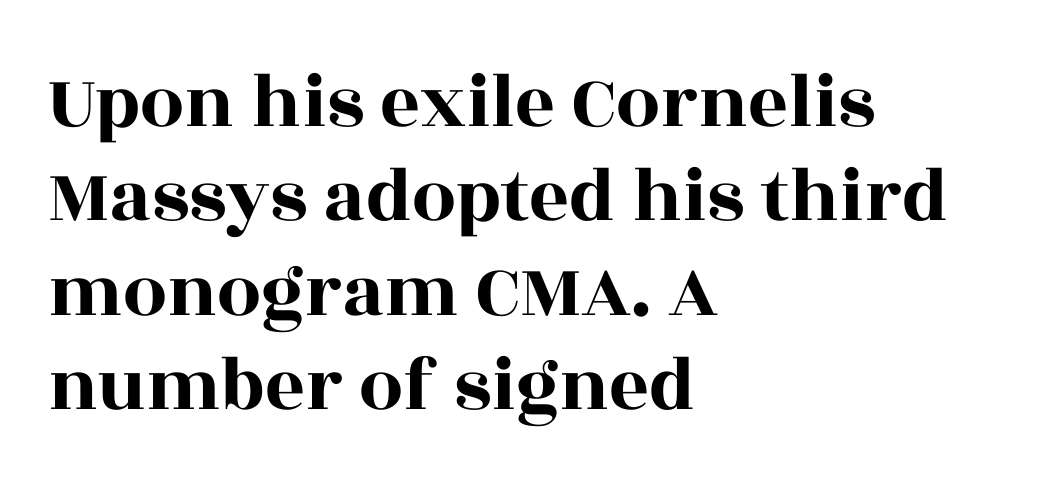
The image shows 78 px wide serif type, upright; set left-aligned, line spacing 1.21x, normal letter spacing, not underlined; a large x-height.
